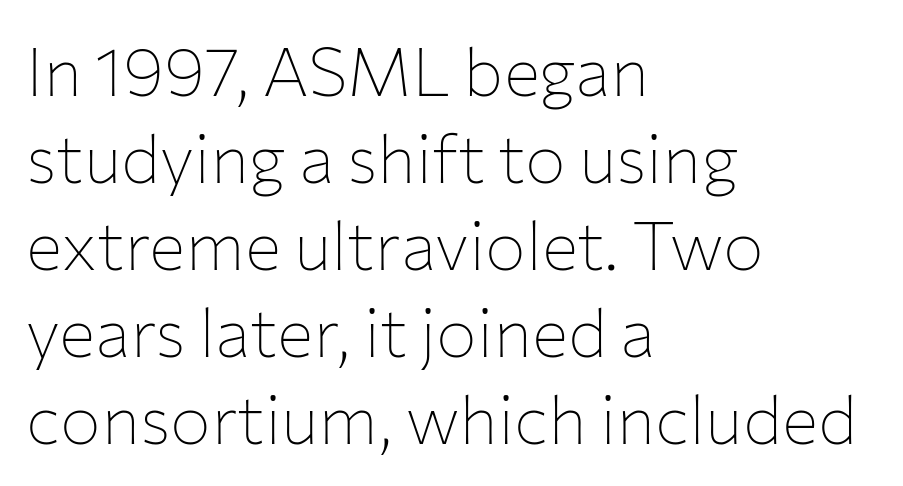
The image shows 68 px thin sans-serif type, upright; set left-aligned, normal line spacing (1.28x), normal letter spacing, not underlined; low stroke contrast and a medium x-height.
